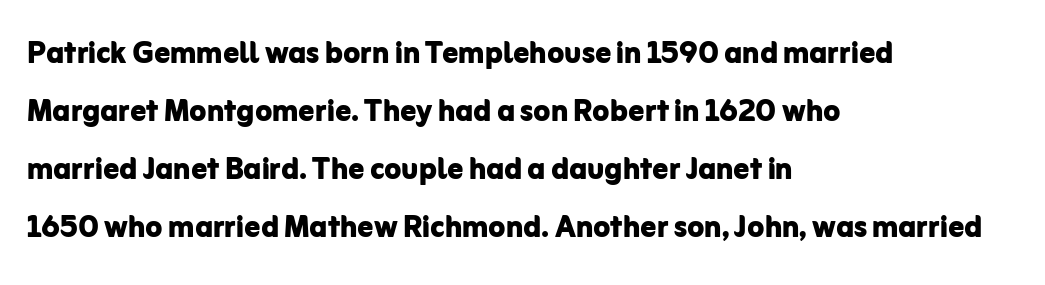
Proportional: the letters do not fall into vertical columns. As a designer I'd log this as weight 700, bold. If you drew a ruler down the left edge, every line would touch it. Observe the absence of serifs on each vertical stroke in this sample. Descenders are the only things crossing below the line.
